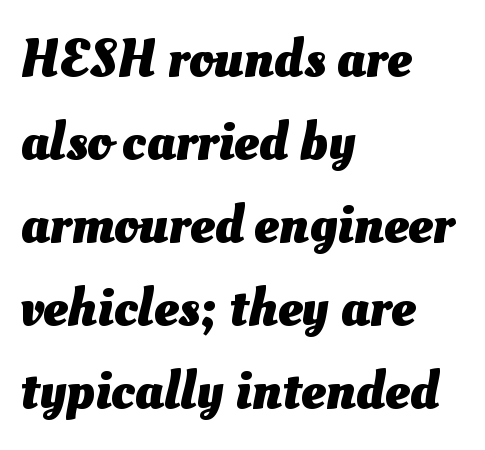
Q: Is the text bold? A: Yes.
Q: Is the text underlined? A: No.
Q: How is the paragraph aligned? A: Left-aligned.
Q: Is the spacing between letters normal or unusually wide? A: Normal.
Q: Is the spacing between lines tight, normal or loose? A: Normal.
Q: Width (condensed, normal, or wide)? A: Normal.
Q: Stroke contrast? A: Medium.
Q: x-height? A: Small.
Q: Monospaced? A: No.
